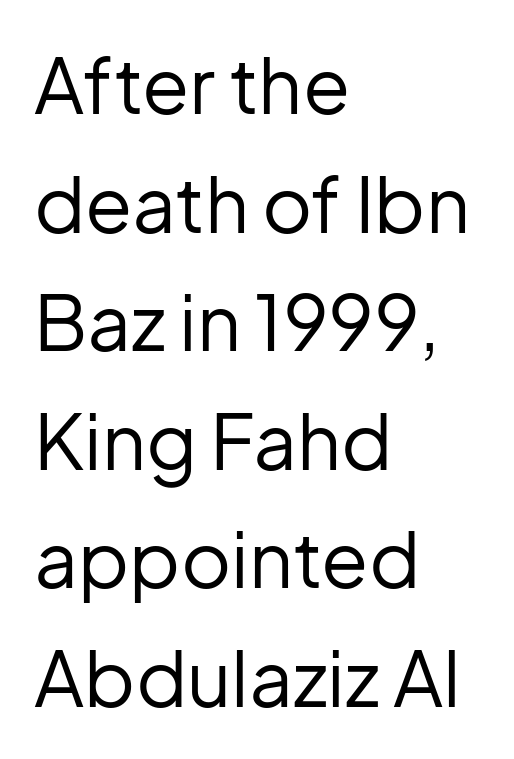
The designer went with a sans here, leaving each stem footless. The area under the type is left untouched. The space between consecutive lines is moderate. Every character sits straight up, as roman type does. Letter spacing: default. No chunkiness to these letters — they're not bold.
